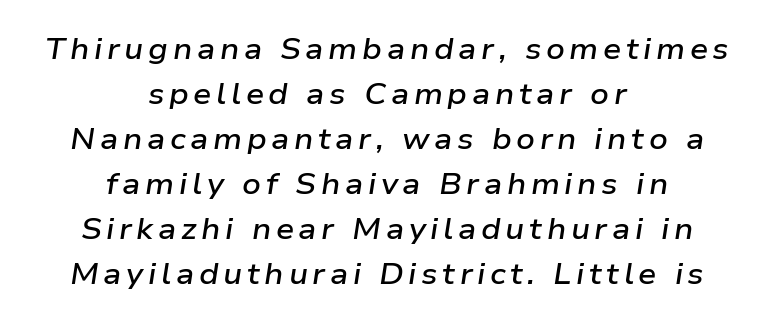
The letters advance in unequal steps, a hallmark of proportional type. The baseline area is clear. The letters are semibold — heavier than regular but short of a full bold. The typesetter chose a symmetrical, centered arrangement here. Notice how the stems are inclined rather than vertical — that's the hallmark of italics. How would I describe the line gaps? Plain and ordinary.
